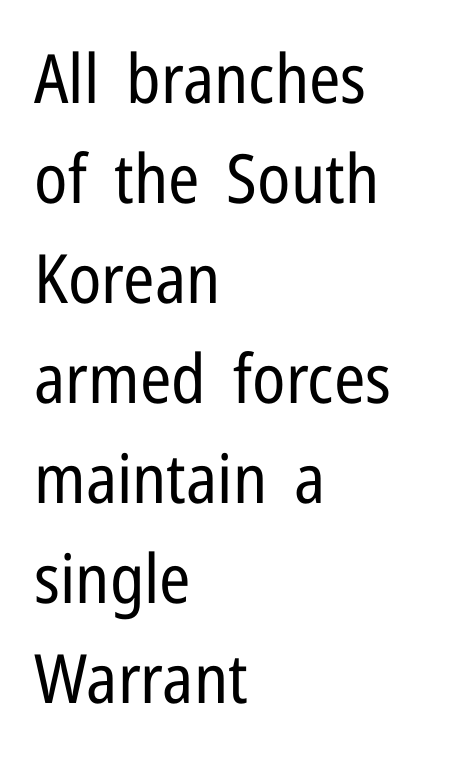
{"serif": "no", "italic": "no", "bold": "no", "weight": "regular", "width": "condensed", "stroke_contrast": "low", "x_height": "medium", "monospaced": "no", "underline": "no", "align": "left", "line_spacing": "normal", "line_spacing_ratio": 1.47, "letter_spacing": "normal", "letter_spacing_em": 0.0, "glyph_px": 68}
